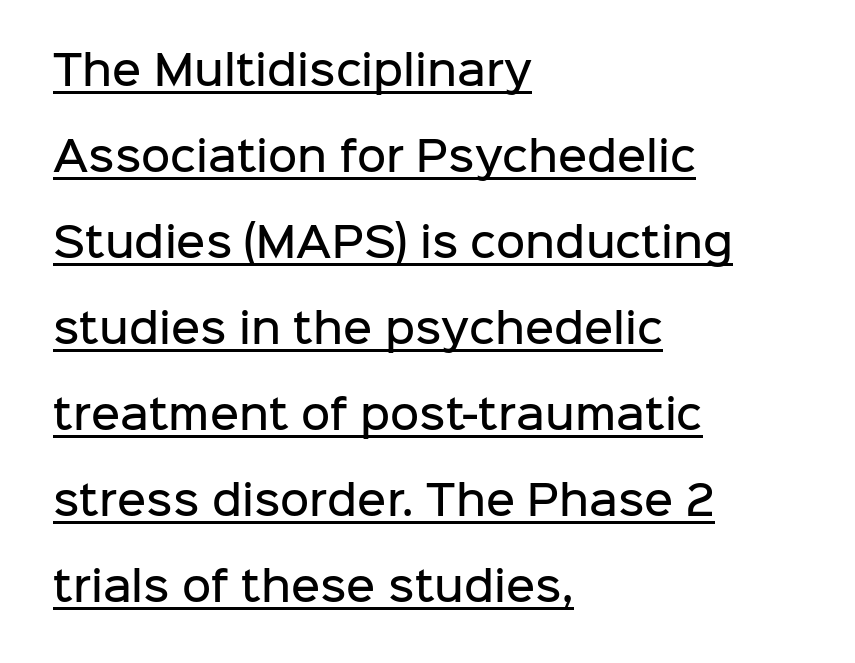
Typographic density is moderately raised because the face is semibold. Each word holds together tightly as a unit, with standard inter-letter gaps. This rendering uses left alignment, leaving the right contour irregular. Note the varied advance widths — an 'i' is clearly narrower than an 'm'.
